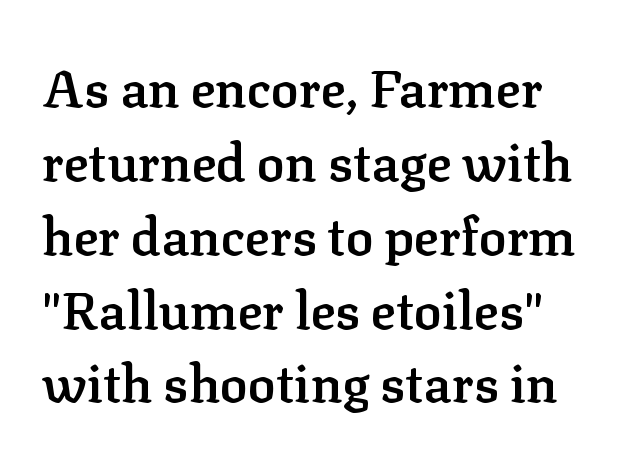
Reading down the column, the eye jumps a familiar distance to each next line. The typography opts for an upright posture over an oblique one. The rendering keeps characters at their native spacing. Bare-footed words on every line. Serif or sans? Serif — the stroke terminals have little feet. A typesetter would call this proportional, since set widths differ per character.
